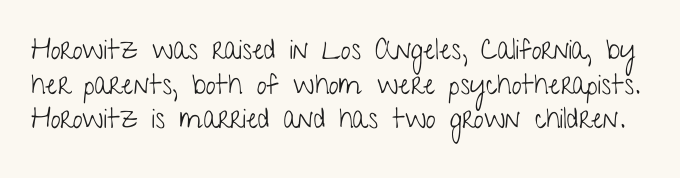
{"serif": "no", "italic": "no", "bold": "no", "weight": "light", "width": "condensed", "stroke_contrast": "low", "x_height": "medium", "monospaced": "no", "underline": "no", "line_spacing_ratio": 1.24, "letter_spacing": "normal", "letter_spacing_em": 0.0, "glyph_px": 28}
